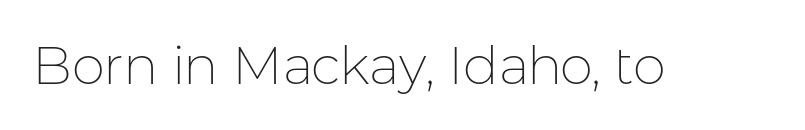
Q: Is the text bold? A: No.
Q: Is the text italic (slanted)? A: No, it is upright.
Q: Is the typeface a serif or a sans-serif typeface? A: Sans-serif.
Q: Is the text underlined? A: No.
Q: Is the spacing between letters normal or unusually wide? A: Normal.
Q: Width (condensed, normal, or wide)? A: Normal.
Q: Stroke contrast? A: Low.
Q: x-height? A: Medium.
Q: Monospaced? A: No.
